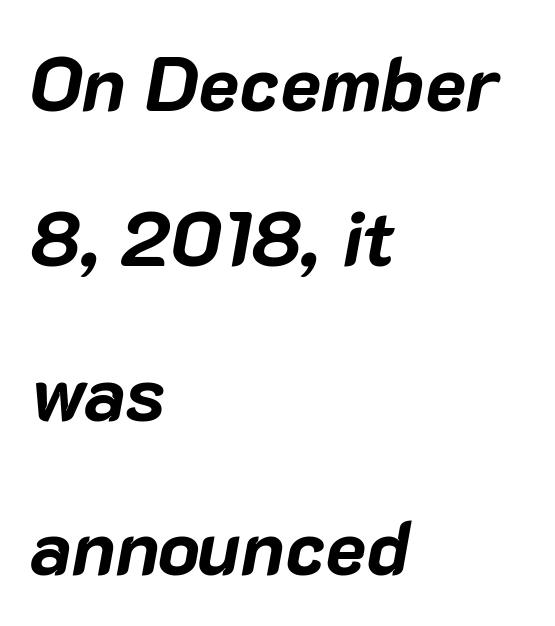
The image shows 77 px bold type, italic (leaning right); set left-aligned, loose line spacing (2.01x), normal letter spacing, not underlined; low stroke contrast and a medium x-height.
